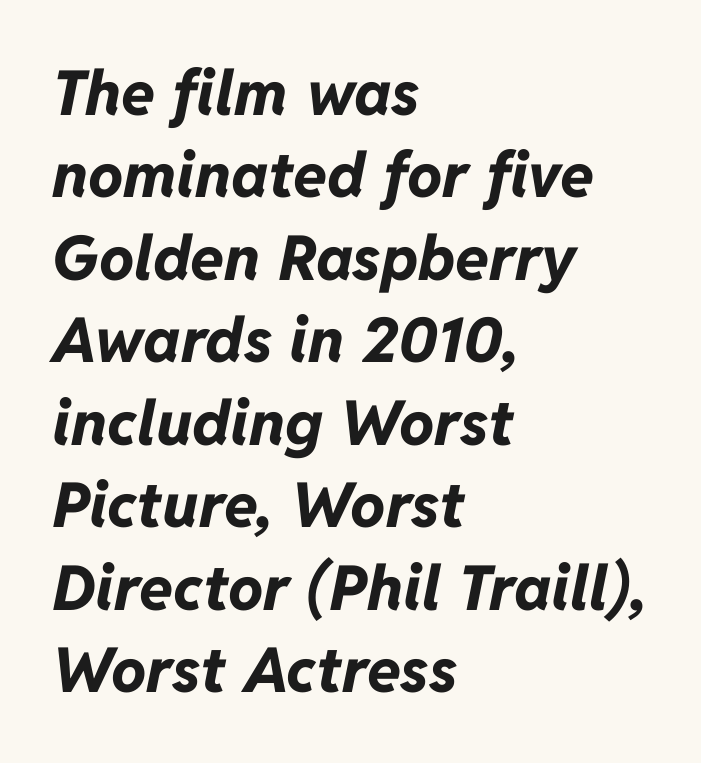
The image shows 62 px bold type, italic (leaning right); set left-aligned, normal line spacing (1.33x), normal letter spacing, not underlined; low stroke contrast and a medium x-height.
